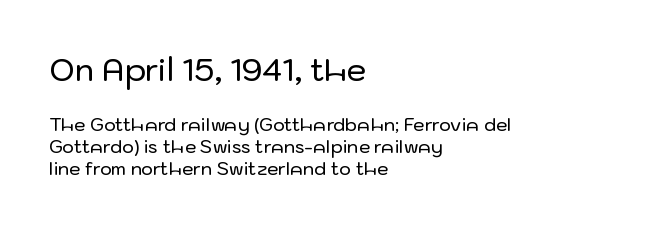
Q: Is the text italic (slanted)? A: No, it is upright.
Q: Is the typeface a serif or a sans-serif typeface? A: Sans-serif.
Q: Is the text underlined? A: No.
Q: How is the paragraph aligned? A: Left-aligned.
Q: Is the spacing between letters normal or unusually wide? A: Normal.
Q: Which block of text is set in a larger size, the first (top) or the second (bottom)? A: The first (top) one.
Q: Width (condensed, normal, or wide)? A: Normal.
Q: Stroke contrast? A: Low.
Q: x-height? A: Medium.
Q: Monospaced? A: No.
